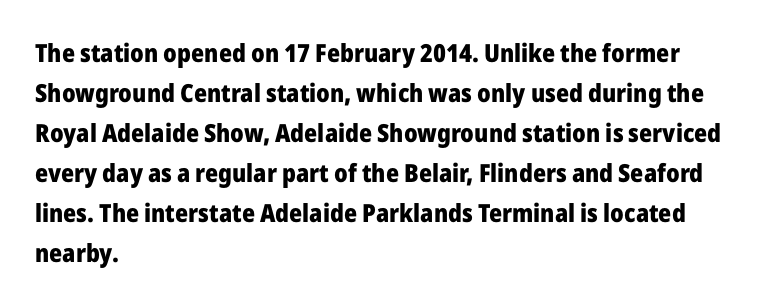
Q: Is the text bold? A: Yes.
Q: Is the text italic (slanted)? A: No, it is upright.
Q: Is the text underlined? A: No.
Q: How is the paragraph aligned? A: Left-aligned.
Q: Is the spacing between letters normal or unusually wide? A: Normal.
Q: Is the spacing between lines tight, normal or loose? A: Normal.
